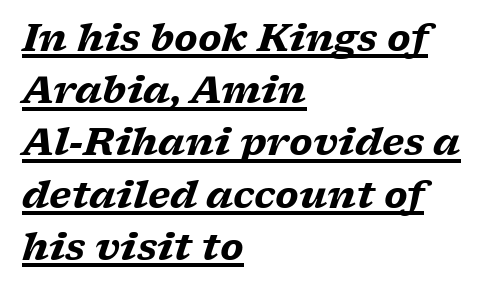
Looking at the ascenders, they clearly lean. The ragged edge is on the right, which tells us the setting is flush left. The rendering uses natural spacing where letterforms have individual widths. A typographer would call this underscored text.
